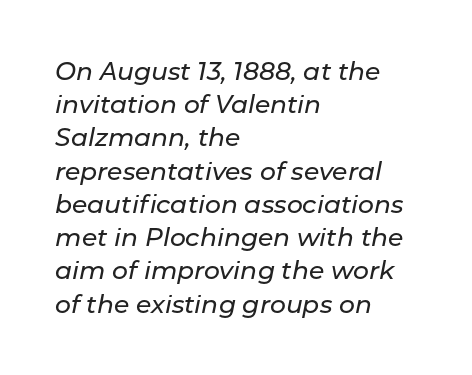
The image shows 25 px text type, italic (leaning right); set left-aligned, normal line spacing (1.33x), normal letter spacing, not underlined.
